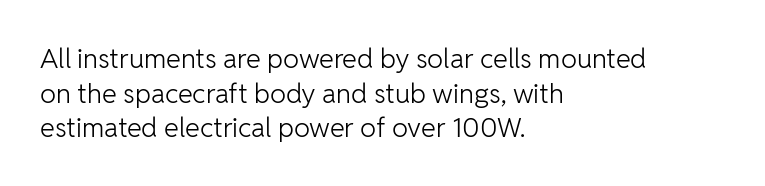
The block of text has a typical density, with ordinary space between rows. Which margin do the lines hug? The left one — the right edge is uneven. The space directly below the letters is spotless. This is the regular roman posture of the typeface. Does extra space separate the letters? No, they use regular spacing.
